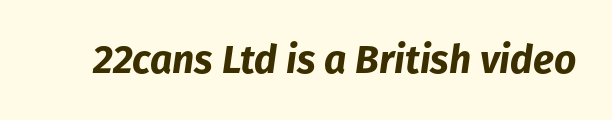
The image shows 39 px bold type, italic (leaning right); set normal letter spacing, not underlined; low stroke contrast and a medium x-height.
